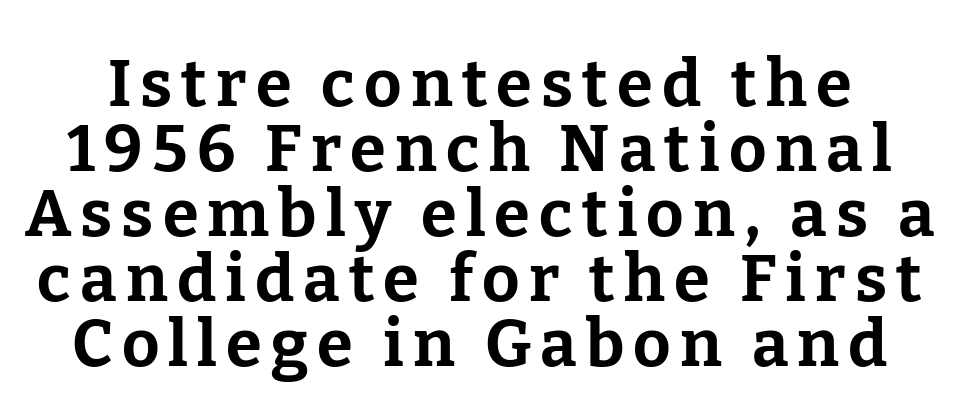
Vertical spacing — tight. Rendered with straight, roman letterforms. Clear beneath every line of the passage. The font family rendered here belongs to the serif group.
